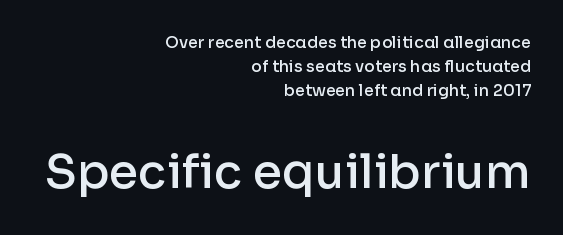
{"serif": "no", "italic": "no", "bold": "semi", "weight": "semibold", "width": "normal", "stroke_contrast": "low", "x_height": "medium", "monospaced": "no", "underline": "no", "align": "right", "line_spacing": "normal", "line_spacing_ratio": 1.51, "letter_spacing": "normal", "letter_spacing_em": 0.0, "larger_block": "second", "size_ratio": 2.94, "glyph_px": 47}
